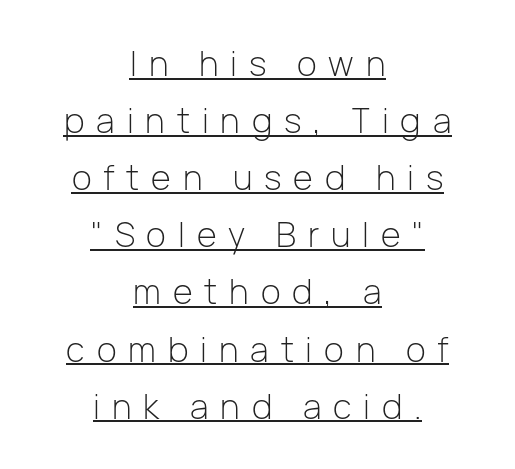
You can tell it's not italic because the verticals are truly vertical. No letter is thick-stroked: the sample isn't bold. These lines are composed in type without serifs. Descenders here cross a horizontal rule under the line. If you measured baseline to baseline, you'd find a middling distance.
